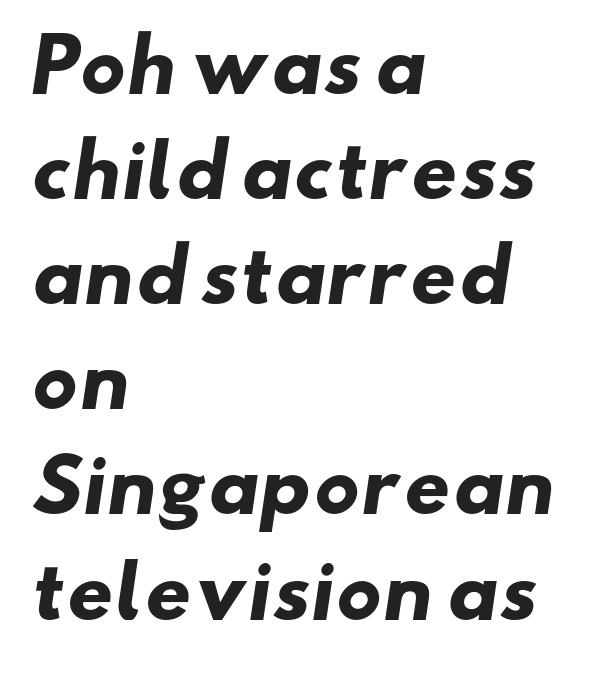
{"serif": "no", "bold": "yes", "weight": "heavy", "width": "wide", "stroke_contrast": "low", "x_height": "small", "monospaced": "no", "underline": "no", "align": "left", "line_spacing": "normal", "line_spacing_ratio": 1.46, "letter_spacing": "normal", "letter_spacing_em": 0.0, "glyph_px": 72}
